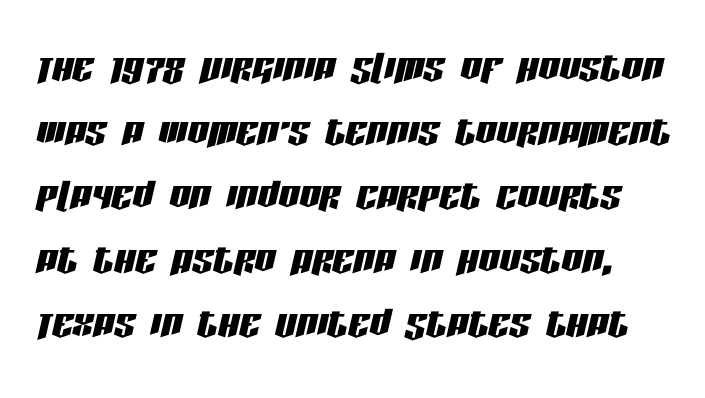
Glance below the letters and you will spot only blank space. Think of a printed novel: that variable character pitch is what you see here. The rendering applies a slant to the glyphs. The rendering keeps characters at their native spacing.
